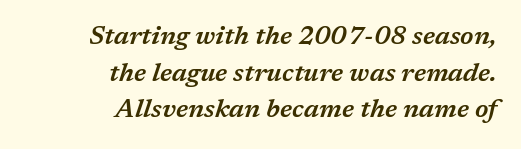
{"italic": "yes", "lean": "right", "slant_degrees": 17, "bold": "semi", "underline": "no", "align": "right", "line_spacing": "normal", "line_spacing_ratio": 1.41, "letter_spacing": "normal", "letter_spacing_em": 0.0, "glyph_px": 26}
